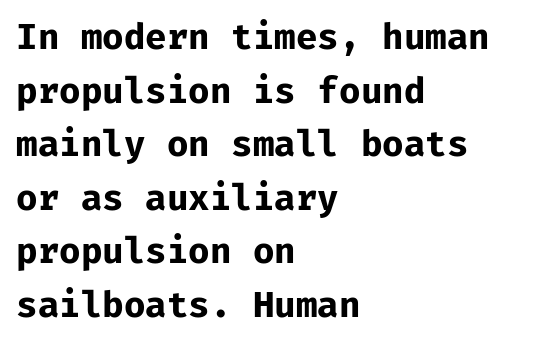
{"serif": "no", "italic": "no", "bold": "yes", "weight": "bold", "width": "normal", "stroke_contrast": "low", "x_height": "medium", "monospaced": "yes", "underline": "no", "align": "left", "line_spacing": "normal", "line_spacing_ratio": 1.53, "letter_spacing": "normal", "letter_spacing_em": 0.0, "glyph_px": 35}
